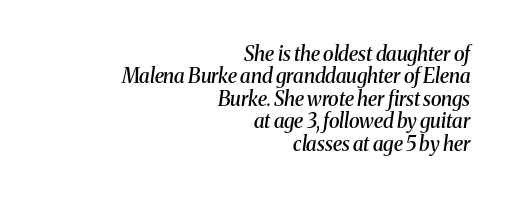
Q: Is the text bold? A: Semi-bold.
Q: Is the text italic (slanted)? A: Yes, it leans right by about 8 degrees.
Q: Is the text underlined? A: No.
Q: How is the paragraph aligned? A: Right-aligned.
Q: Is the spacing between letters normal or unusually wide? A: Normal.
Q: Is the spacing between lines tight, normal or loose? A: Tight.
